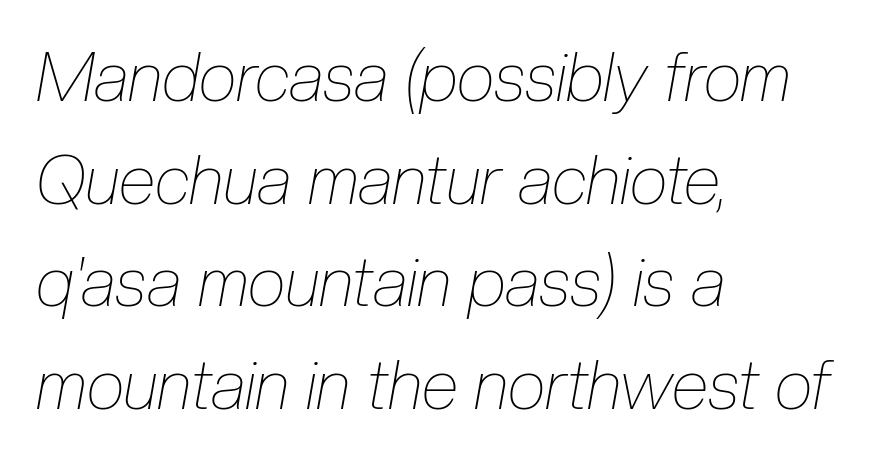
The image shows 68 px thin, condensed type, italic (leaning right); set left-aligned, normal line spacing (1.51x), normal letter spacing, not underlined; low stroke contrast and a medium x-height.
